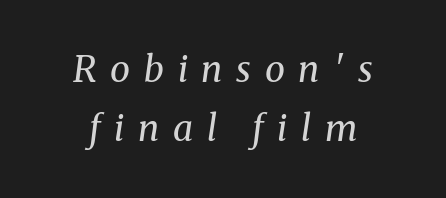
Q: Is the text bold? A: No.
Q: Is the text italic (slanted)? A: Yes, it leans right by about 8 degrees.
Q: Is the typeface a serif or a sans-serif typeface? A: Serif.
Q: Is the text underlined? A: No.
Q: How is the paragraph aligned? A: Centered.
Q: Is the spacing between letters normal or unusually wide? A: Unusually wide.
Q: Is the spacing between lines tight, normal or loose? A: Normal.
Q: Width (condensed, normal, or wide)? A: Normal.
Q: Stroke contrast? A: Medium.
Q: x-height? A: Medium.
Q: Monospaced? A: No.
